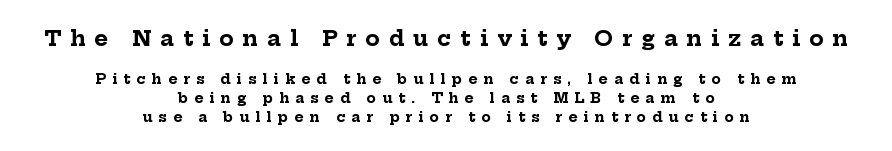
The image shows 21 px bold type, upright; set centered, normal line spacing (1.35x), unusually wide letter spacing (+0.43 em), not underlined; the first (top) block is 1.5x larger.
